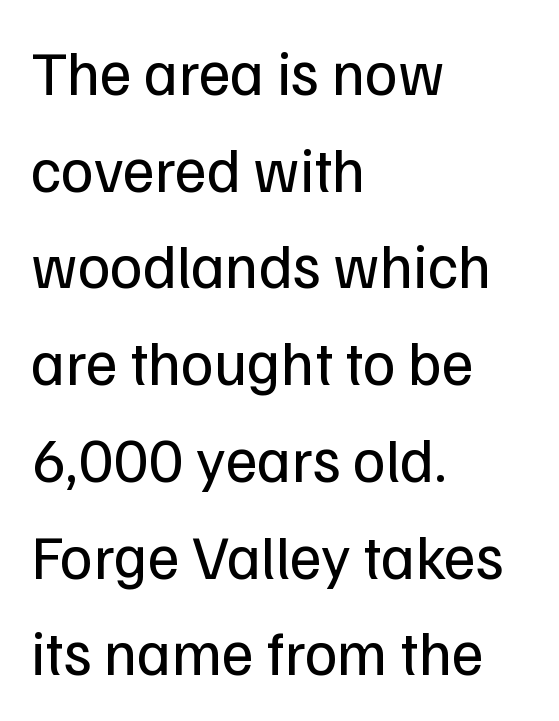
{"serif": "no", "italic": "no", "bold": "no", "weight": "regular", "width": "normal", "stroke_contrast": "low", "x_height": "medium", "monospaced": "no", "underline": "no", "align": "left", "line_spacing": "normal", "line_spacing_ratio": 1.56, "letter_spacing": "normal", "letter_spacing_em": 0.0, "glyph_px": 62}
